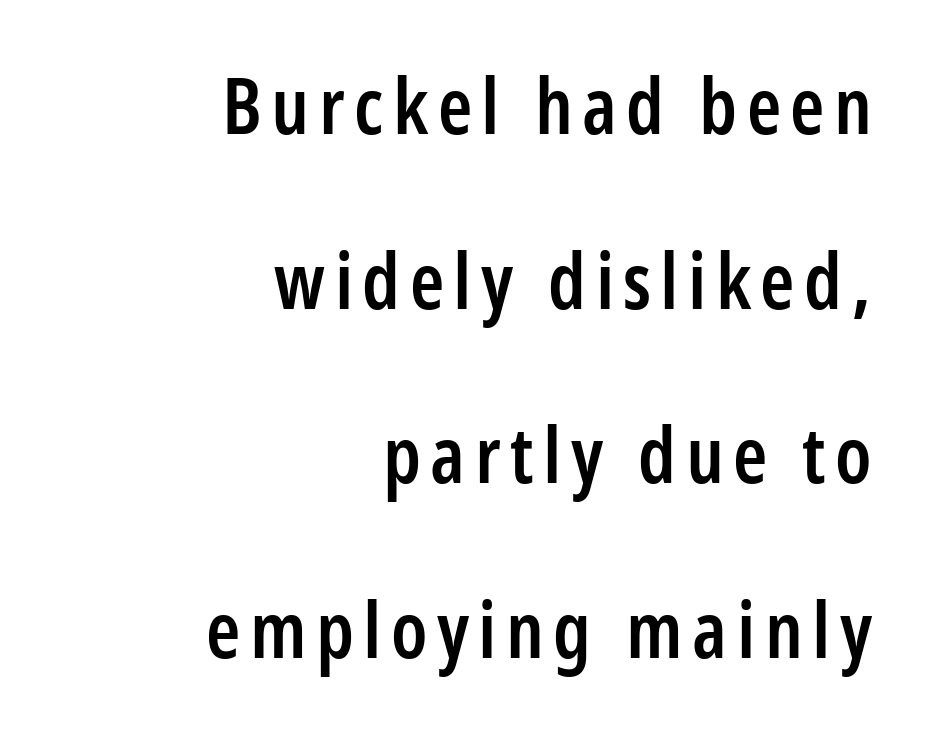
The image shows 78 px semibold, condensed sans-serif type, upright; set right-aligned, loose line spacing (2.24x), not underlined; low stroke contrast and a medium x-height.
